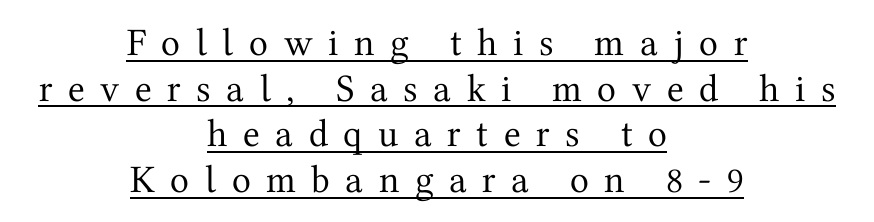
Q: Is the text bold? A: No.
Q: Is the text italic (slanted)? A: No, it is upright.
Q: Is the typeface a serif or a sans-serif typeface? A: Serif.
Q: Is the text underlined? A: Yes.
Q: How is the paragraph aligned? A: Centered.
Q: Is the spacing between letters normal or unusually wide? A: Unusually wide.
Q: Width (condensed, normal, or wide)? A: Normal.
Q: Stroke contrast? A: Medium.
Q: x-height? A: Medium.
Q: Monospaced? A: No.
